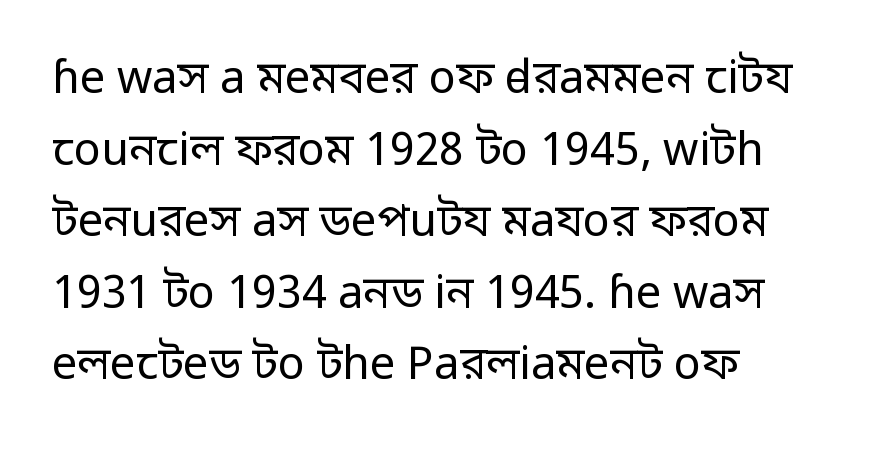
Layout note: lines flush left. This rendering leaves character spacing at its baseline value. The space directly below the letters is spotless. Serifs: no, the terminals of the letterforms are clean. These lines were composed using upright roman letters.
